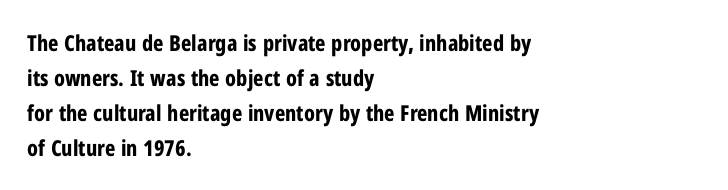
Horizontal bands of white between lines are of average thickness. The rendering keeps characters at their native spacing. Line beginnings align vertically; line endings do not. The font is running at its bold setting. No italicization has been applied; the sample stays upright.
